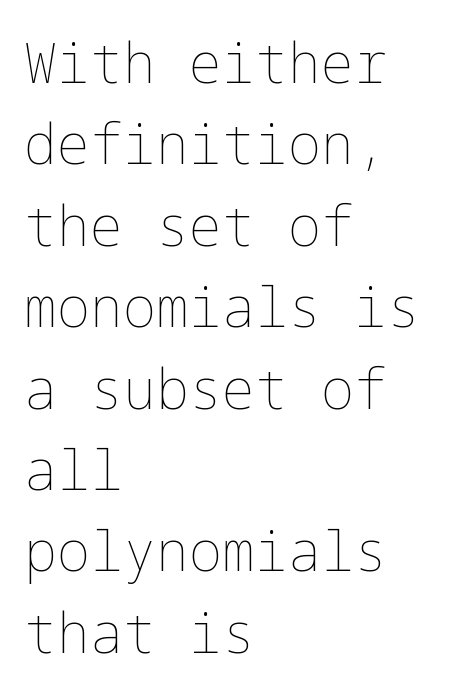
{"italic": "no", "bold": "no", "weight": "thin", "width": "normal", "stroke_contrast": "low", "x_height": "medium", "underline": "no", "align": "left", "line_spacing": "normal", "line_spacing_ratio": 1.48, "letter_spacing": "normal", "letter_spacing_em": 0.0, "glyph_px": 55}
